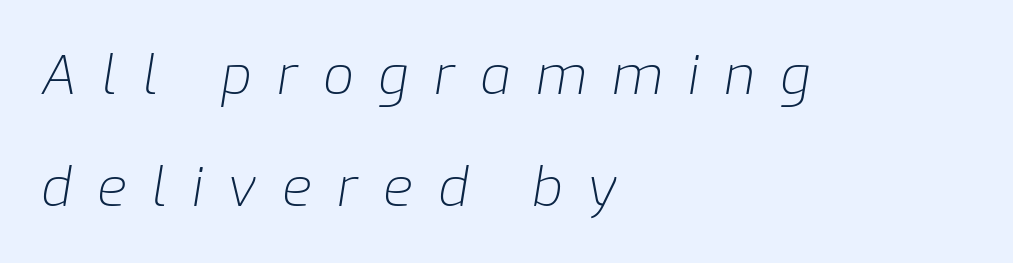
The image shows 54 px light type, italic (leaning right); set left-aligned, loose line spacing (2.07x), unusually wide letter spacing (+0.47 em), not underlined; low stroke contrast and a medium x-height.
